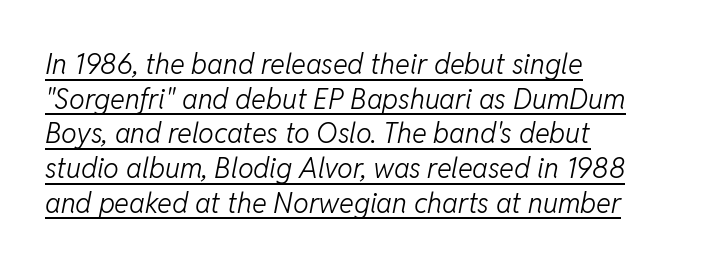
Q: Is the text bold? A: No.
Q: Is the text italic (slanted)? A: Yes, it leans right by about 11 degrees.
Q: Is the text underlined? A: Yes.
Q: How is the paragraph aligned? A: Left-aligned.
Q: Is the spacing between letters normal or unusually wide? A: Normal.
Q: Width (condensed, normal, or wide)? A: Normal.
Q: Stroke contrast? A: Low.
Q: x-height? A: Medium.
Q: Monospaced? A: No.
